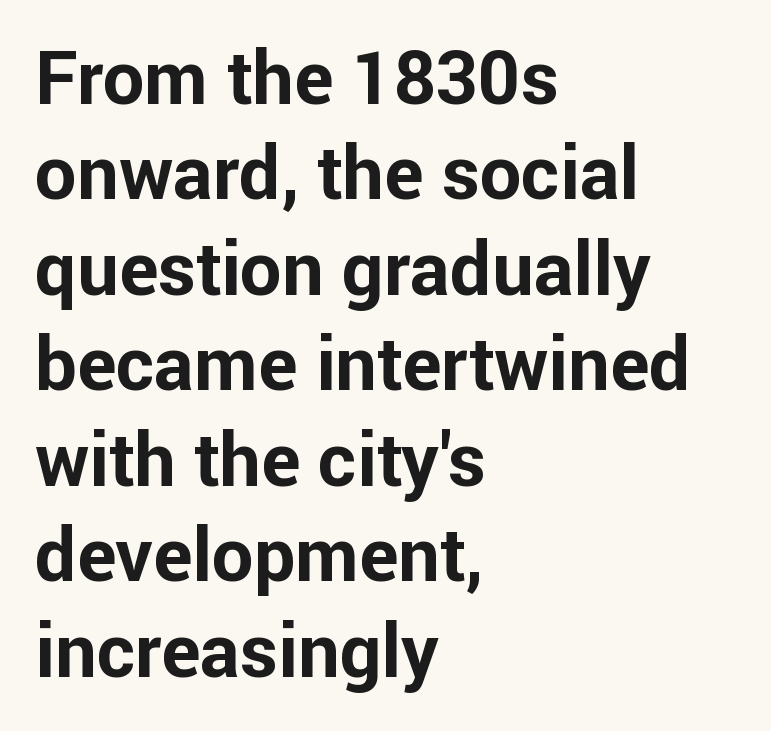
Q: Is the text bold? A: Yes.
Q: Is the text italic (slanted)? A: No, it is upright.
Q: Is the typeface a serif or a sans-serif typeface? A: Sans-serif.
Q: Is the text underlined? A: No.
Q: How is the paragraph aligned? A: Left-aligned.
Q: Is the spacing between letters normal or unusually wide? A: Normal.
Q: Is the spacing between lines tight, normal or loose? A: Normal.
Q: Width (condensed, normal, or wide)? A: Normal.
Q: Stroke contrast? A: Low.
Q: x-height? A: Medium.
Q: Monospaced? A: No.
